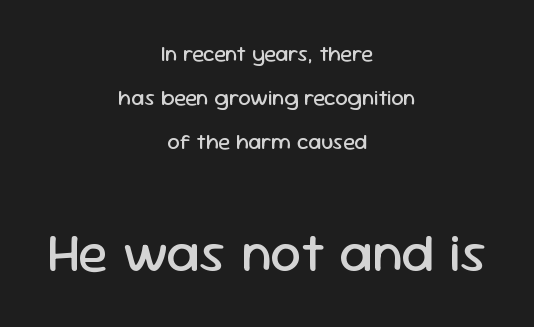
The image shows 55 px regular-weight sans-serif type, upright; set centered, loose line spacing (2.01x), normal letter spacing, not underlined; the second (bottom) block is 2.5x larger; low stroke contrast and a medium x-height.
